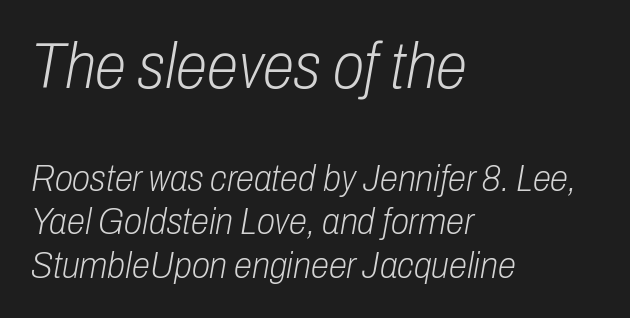
{"italic": "yes", "lean": "right", "slant_degrees": 10, "bold": "no", "weight": "light", "width": "condensed", "stroke_contrast": "low", "x_height": "medium", "monospaced": "no", "underline": "no", "align": "left", "line_spacing_ratio": 1.18, "letter_spacing": "normal", "letter_spacing_em": 0.0, "larger_block": "first", "size_ratio": 1.73, "glyph_px": 64}
